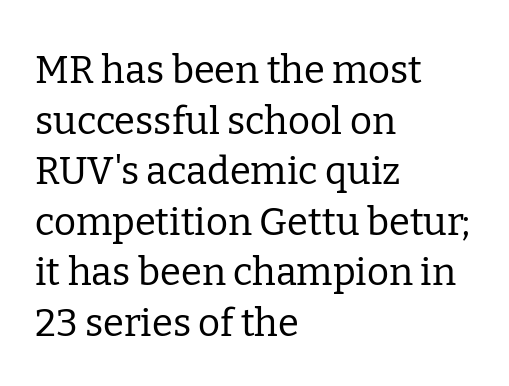
The image shows 38 px regular-weight serif type, upright; set left-aligned, normal line spacing (1.33x), normal letter spacing, not underlined; low stroke contrast and a medium x-height.
